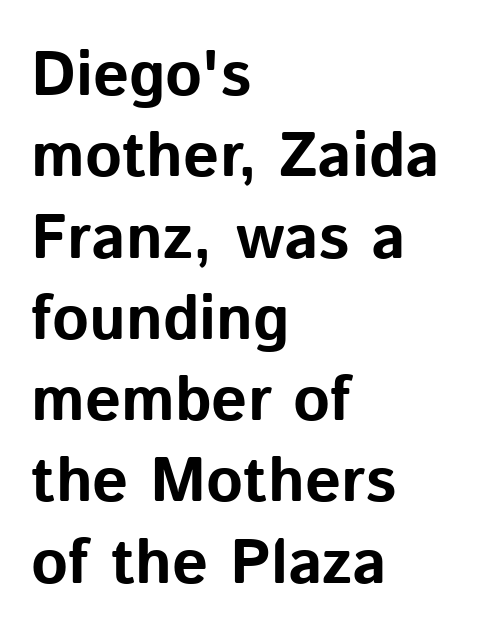
What's the leading like? Ordinary, nothing unusual. Honestly, there is no underline to notice here at all. The glyphs in this specimen are sans serif. Bold? Absolutely — the strokes are thick and heavy. Is the block centered? No — it sits flush against the left margin. The axis of the letterforms is exactly vertical.
